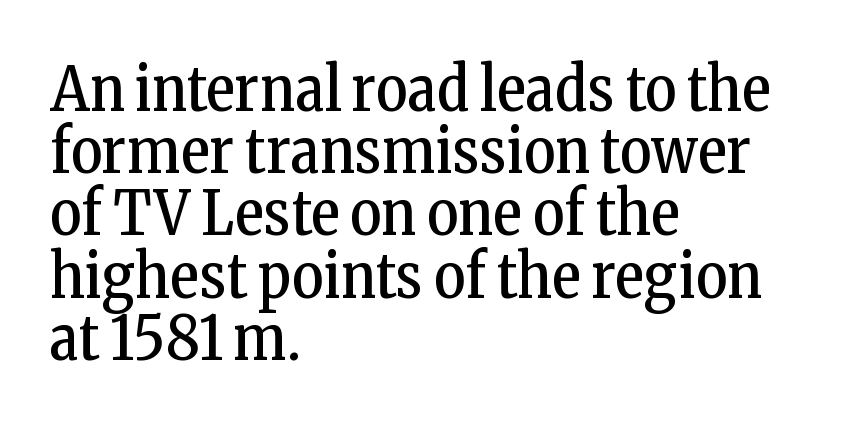
Q: Is the text bold? A: No.
Q: Is the text italic (slanted)? A: No, it is upright.
Q: Is the typeface a serif or a sans-serif typeface? A: Serif.
Q: Is the text underlined? A: No.
Q: How is the paragraph aligned? A: Left-aligned.
Q: Is the spacing between letters normal or unusually wide? A: Normal.
Q: Is the spacing between lines tight, normal or loose? A: Tight.
Q: Width (condensed, normal, or wide)? A: Condensed.
Q: Stroke contrast? A: Low.
Q: x-height? A: Medium.
Q: Monospaced? A: No.
